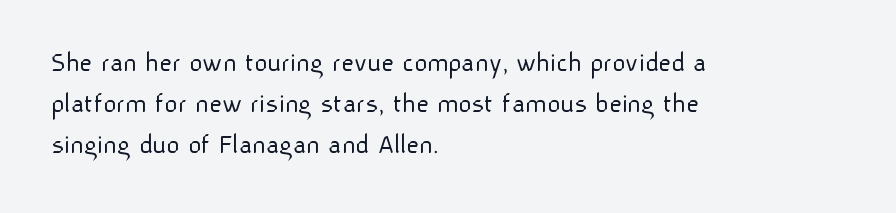
{"serif": "no", "italic": "no", "bold": "no", "weight": "light", "width": "normal", "stroke_contrast": "low", "x_height": "medium", "monospaced": "no", "underline": "no", "align": "left", "line_spacing": "normal", "line_spacing_ratio": 1.47, "letter_spacing": "normal", "letter_spacing_em": 0.0, "glyph_px": 28}
